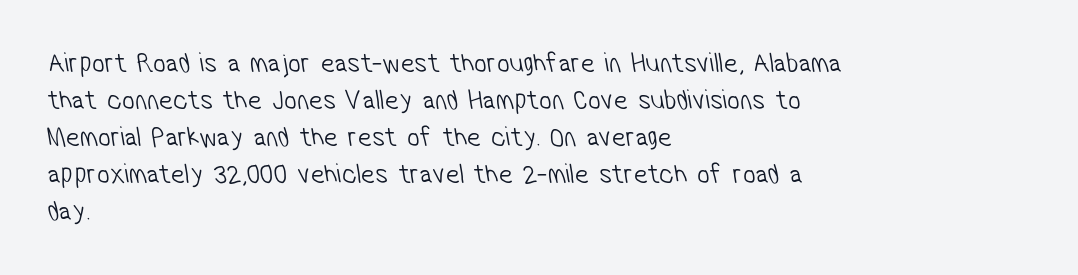
Q: Is the text bold? A: No.
Q: Is the typeface a serif or a sans-serif typeface? A: Sans-serif.
Q: Is the text underlined? A: No.
Q: How is the paragraph aligned? A: Left-aligned.
Q: Is the spacing between letters normal or unusually wide? A: Normal.
Q: Is the spacing between lines tight, normal or loose? A: Normal.
Q: Width (condensed, normal, or wide)? A: Condensed.
Q: Stroke contrast? A: Low.
Q: x-height? A: Medium.
Q: Monospaced? A: No.
